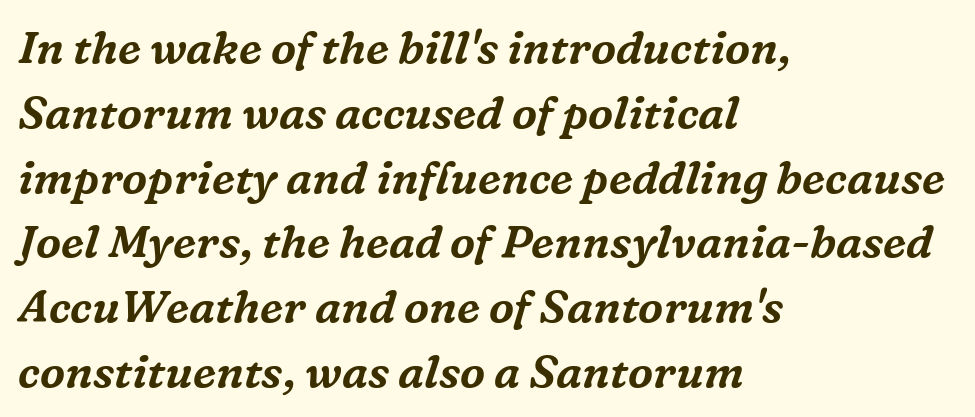
The image shows 45 px serif type, italic (leaning right); set left-aligned, normal line spacing (1.44x), normal letter spacing, not underlined; medium stroke contrast and a medium x-height.
